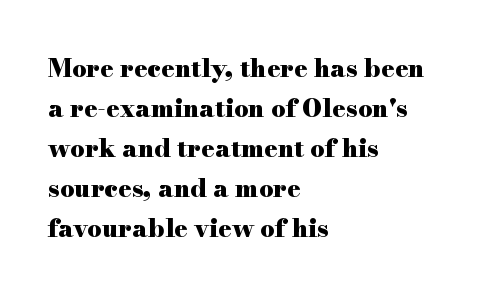
Tracking value appears to be zero — textbook default spacing. The text block is weighted toward the left margin, trailing off unevenly rightward. Posture: straight, roman, zero tilt. Regarding leading, the lines here are spaced in the standard way. Honestly, there is no underline to notice here at all. Thick stems and heavy bowls — unmistakably bold.
